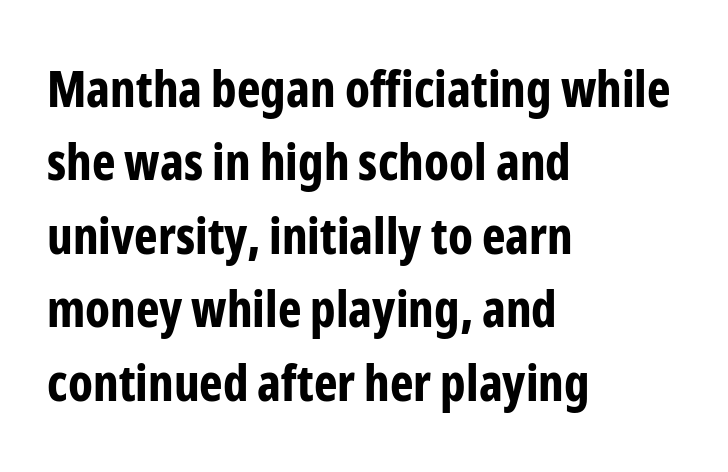
Is the block centered? No — it sits flush against the left margin. The letters are bold, with thick, heavy strokes. Proportional: the letters do not fall into vertical columns. Characters follow at the spacing the type designer built in. Rule under the text: the space is simply empty. Note: no serifs on the glyphs.
